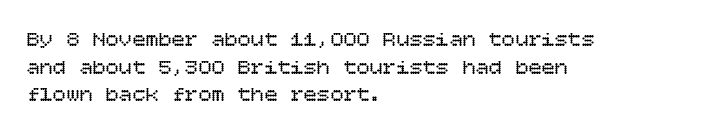
Q: Is the text bold? A: No.
Q: Is the text italic (slanted)? A: No, it is upright.
Q: Is the text underlined? A: No.
Q: How is the paragraph aligned? A: Left-aligned.
Q: Is the spacing between letters normal or unusually wide? A: Normal.
Q: Is the spacing between lines tight, normal or loose? A: Normal.
